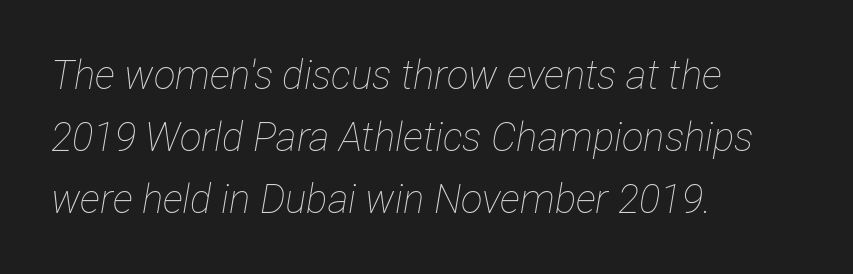
The letters advance in unequal steps, a hallmark of proportional type. The foot of each line stays bare and open. Line beginnings align vertically; line endings do not. It's the slanting kind of type. What's the leading like? Ordinary, nothing unusual.
